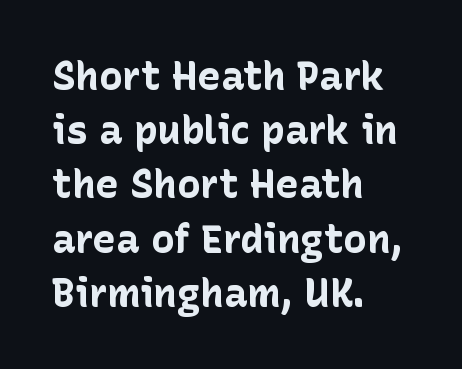
Q: Is the text bold? A: Yes.
Q: Is the text italic (slanted)? A: No, it is upright.
Q: Is the typeface a serif or a sans-serif typeface? A: Sans-serif.
Q: Is the text underlined? A: No.
Q: How is the paragraph aligned? A: Left-aligned.
Q: Is the spacing between letters normal or unusually wide? A: Normal.
Q: Is the spacing between lines tight, normal or loose? A: Normal.
Q: Width (condensed, normal, or wide)? A: Normal.
Q: Stroke contrast? A: Low.
Q: x-height? A: Medium.
Q: Monospaced? A: No.
